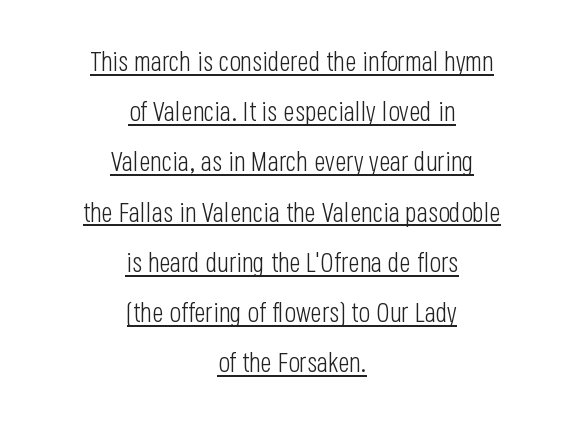
Q: Is the text bold? A: No.
Q: Is the text italic (slanted)? A: No, it is upright.
Q: Is the text underlined? A: Yes.
Q: How is the paragraph aligned? A: Centered.
Q: Is the spacing between letters normal or unusually wide? A: Normal.
